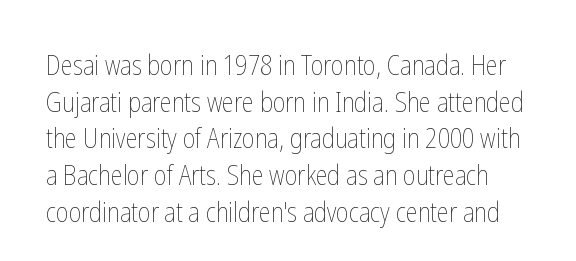
The image shows 27 px text type, upright; set normal line spacing (1.36x), normal letter spacing, not underlined.
